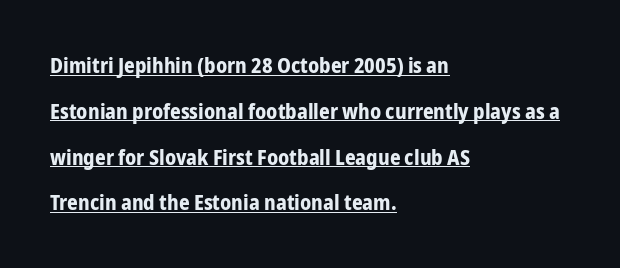
The image shows 21 px bold type, upright; set left-aligned, loose line spacing (2.18x), normal letter spacing, underlined.
